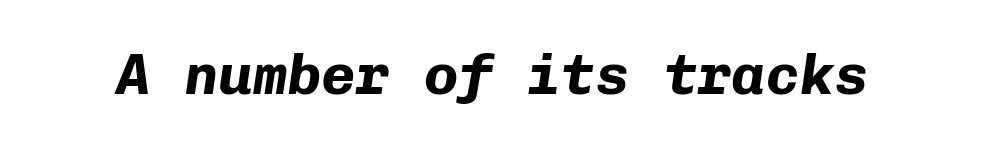
{"italic": "yes", "lean": "right", "slant_degrees": 8, "bold": "yes", "weight": "bold", "width": "normal", "stroke_contrast": "low", "x_height": "medium", "monospaced": "yes", "underline": "no", "letter_spacing": "normal", "letter_spacing_em": 0.0, "glyph_px": 57}
